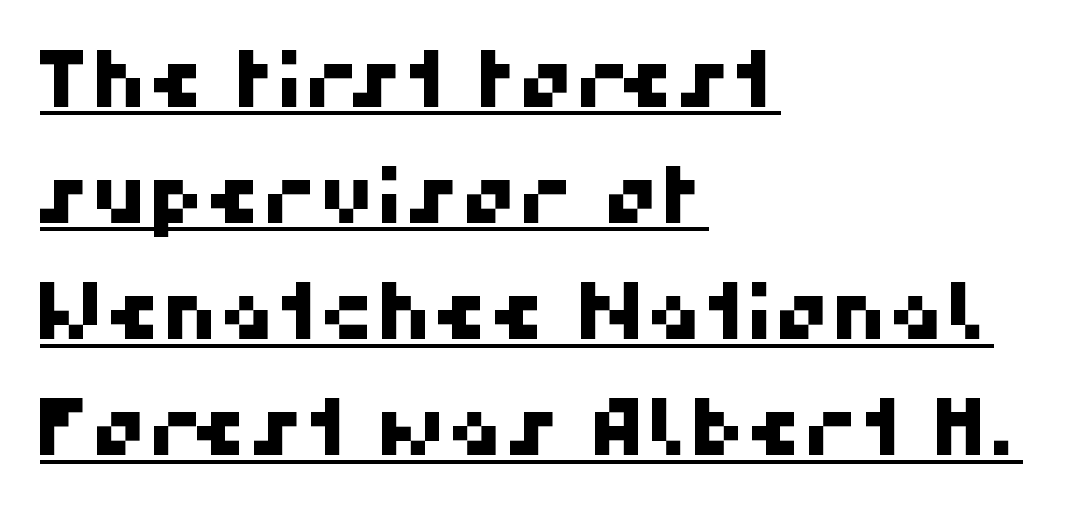
{"serif": "no", "width": "normal", "stroke_contrast": "high", "x_height": "medium", "monospaced": "no", "underline": "yes", "align": "left", "line_spacing": "normal", "line_spacing_ratio": 1.47, "letter_spacing": "normal", "letter_spacing_em": 0.0, "glyph_px": 79}
